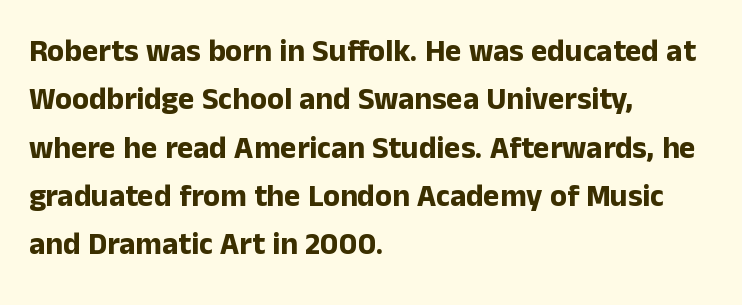
Q: Is the text bold? A: Yes.
Q: Is the text italic (slanted)? A: No, it is upright.
Q: Is the typeface a serif or a sans-serif typeface? A: Sans-serif.
Q: Is the text underlined? A: No.
Q: How is the paragraph aligned? A: Left-aligned.
Q: Is the spacing between letters normal or unusually wide? A: Normal.
Q: Is the spacing between lines tight, normal or loose? A: Normal.
Q: Width (condensed, normal, or wide)? A: Normal.
Q: Stroke contrast? A: Low.
Q: x-height? A: Medium.
Q: Monospaced? A: No.
